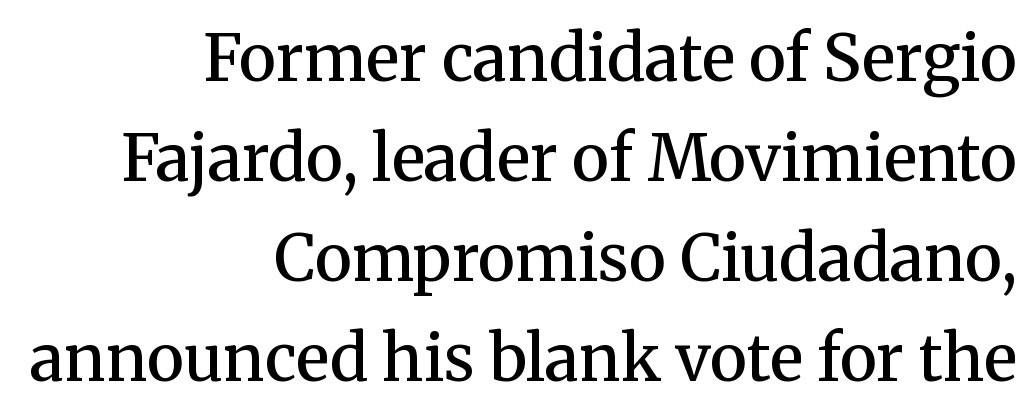
Q: Is the text bold? A: Semi-bold.
Q: Is the text italic (slanted)? A: No, it is upright.
Q: Is the typeface a serif or a sans-serif typeface? A: Serif.
Q: Is the text underlined? A: No.
Q: How is the paragraph aligned? A: Right-aligned.
Q: Is the spacing between letters normal or unusually wide? A: Normal.
Q: Is the spacing between lines tight, normal or loose? A: Normal.
Q: Width (condensed, normal, or wide)? A: Normal.
Q: Stroke contrast? A: Medium.
Q: x-height? A: Medium.
Q: Monospaced? A: No.
